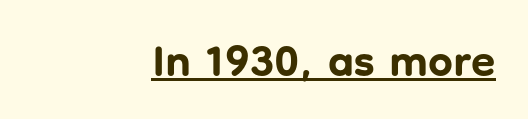
{"serif": "no", "italic": "no", "bold": "yes", "weight": "bold", "width": "normal", "stroke_contrast": "low", "x_height": "medium", "monospaced": "no", "underline": "yes", "align": "right", "letter_spacing": "normal", "letter_spacing_em": 0.0, "glyph_px": 44}
